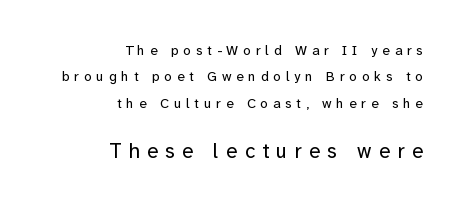
The image shows 21 px text type, upright; set right-aligned, line spacing 1.88x, unusually wide letter spacing (+0.34 em), not underlined; the second (bottom) block is 1.5x larger.
